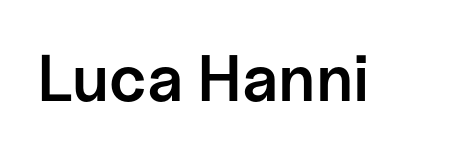
Looks like regular typesetting: each glyph gets only the width it needs. A somewhat darkened texture: the type is semibold rather than bold. Nope, no serifs anywhere on these letters. Italic? Not at all — the glyphs are vertical. The letters sit at their default tracking, neither squeezed nor spread.
